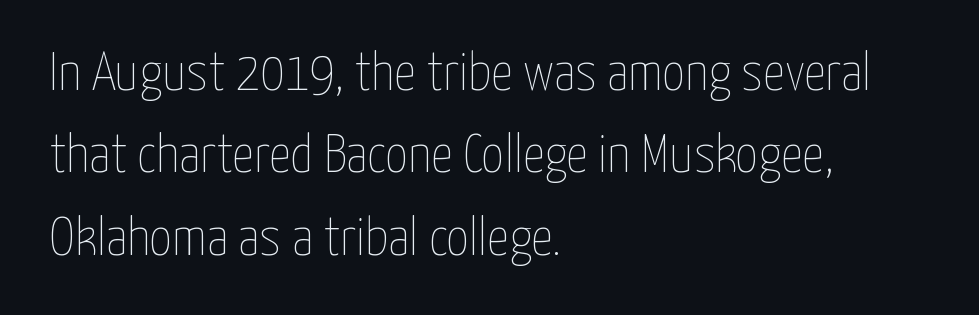
Q: Is the text bold? A: No.
Q: Is the text italic (slanted)? A: No, it is upright.
Q: Is the text underlined? A: No.
Q: How is the paragraph aligned? A: Left-aligned.
Q: Is the spacing between letters normal or unusually wide? A: Normal.
Q: Is the spacing between lines tight, normal or loose? A: Normal.
Q: Width (condensed, normal, or wide)? A: Condensed.
Q: Stroke contrast? A: Low.
Q: x-height? A: Medium.
Q: Monospaced? A: No.
